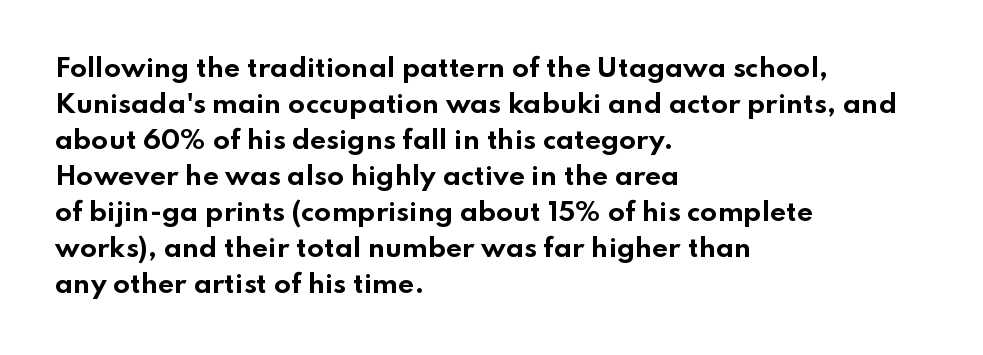
The image shows 25 px bold type, upright; set left-aligned, normal line spacing (1.44x), normal letter spacing, not underlined.
